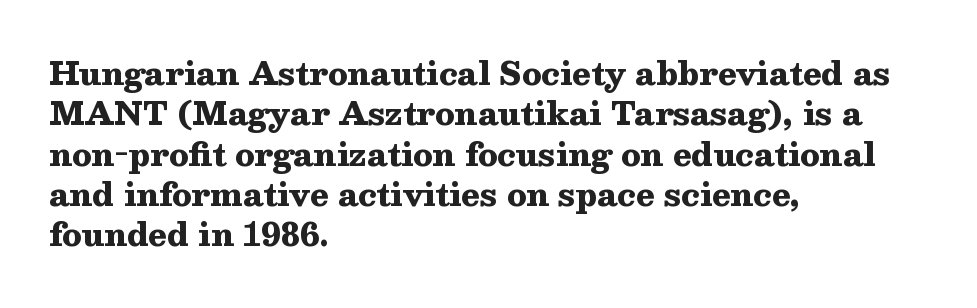
Q: Is the text bold? A: Yes.
Q: Is the text italic (slanted)? A: No, it is upright.
Q: Is the typeface a serif or a sans-serif typeface? A: Serif.
Q: Is the text underlined? A: No.
Q: How is the paragraph aligned? A: Left-aligned.
Q: Is the spacing between letters normal or unusually wide? A: Normal.
Q: Is the spacing between lines tight, normal or loose? A: Normal.
Q: Width (condensed, normal, or wide)? A: Wide.
Q: Stroke contrast? A: Medium.
Q: x-height? A: Medium.
Q: Monospaced? A: No.
